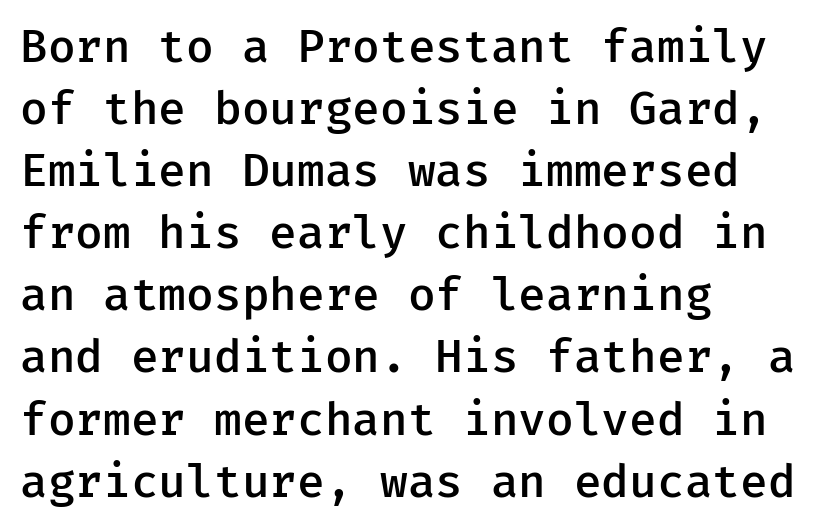
Q: Is the text bold? A: Semi-bold.
Q: Is the text italic (slanted)? A: No, it is upright.
Q: Is the typeface a serif or a sans-serif typeface? A: Sans-serif.
Q: Is the text underlined? A: No.
Q: How is the paragraph aligned? A: Left-aligned.
Q: Is the spacing between letters normal or unusually wide? A: Normal.
Q: Is the spacing between lines tight, normal or loose? A: Normal.
Q: Width (condensed, normal, or wide)? A: Normal.
Q: Stroke contrast? A: Low.
Q: x-height? A: Medium.
